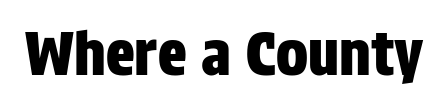
Here the glyphs are tracked normally, forming tight word shapes. No word sits above an underline. You can tell it's not italic because the verticals are truly vertical. Varying glyph widths throughout — classic text-font behaviour. Font category for this specimen: sans-serif.
